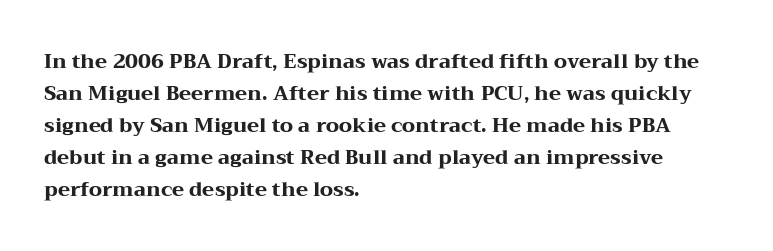
The passage shown is emphatically bold. Clear beneath every line of the passage. Characters remain perfectly vertical along every line. These lines sit exactly where default settings would place them. The horizontal fit of the characters is conventional and even. Each line starts at the same left margin while the right side varies.
